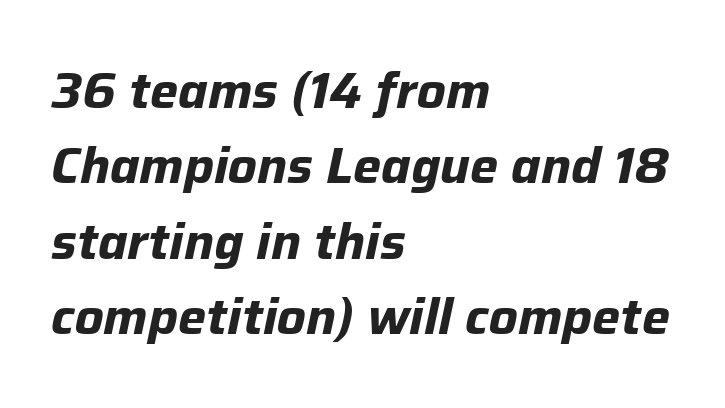
Summary of vertical rhythm: regular, with standard interline spacing. There is no visible air inserted between adjacent glyphs. Do the characters align in a grid? No, the font is proportional. You'd pick this weight for a headline — it's a proper bold. Style check: oblique. Teacher's note: observe the even left margin — that is flush-left alignment.
